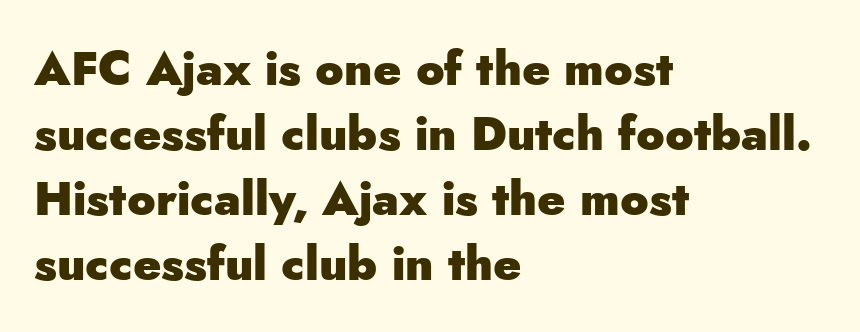
Q: Is the text bold? A: Yes.
Q: Is the text italic (slanted)? A: No, it is upright.
Q: Is the typeface a serif or a sans-serif typeface? A: Sans-serif.
Q: Is the text underlined? A: No.
Q: How is the paragraph aligned? A: Left-aligned.
Q: Is the spacing between letters normal or unusually wide? A: Normal.
Q: Is the spacing between lines tight, normal or loose? A: Normal.
Q: Width (condensed, normal, or wide)? A: Normal.
Q: Stroke contrast? A: Low.
Q: x-height? A: Small.
Q: Monospaced? A: No.
